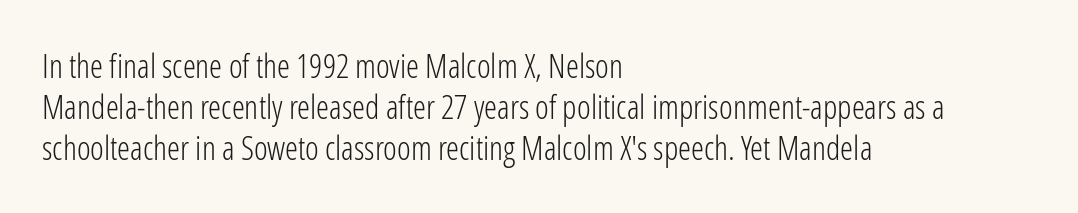
Q: Is the text bold? A: No.
Q: Is the text italic (slanted)? A: No, it is upright.
Q: Is the typeface a serif or a sans-serif typeface? A: Sans-serif.
Q: Is the text underlined? A: No.
Q: How is the paragraph aligned? A: Left-aligned.
Q: Is the spacing between letters normal or unusually wide? A: Normal.
Q: Is the spacing between lines tight, normal or loose? A: Normal.
Q: Width (condensed, normal, or wide)? A: Condensed.
Q: Stroke contrast? A: Low.
Q: x-height? A: Medium.
Q: Monospaced? A: No.
